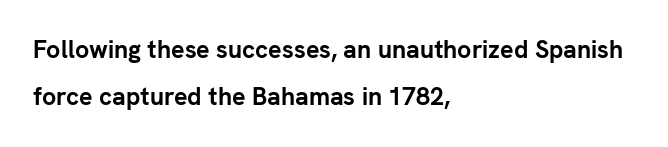
{"italic": "no", "bold": "yes", "underline": "no", "align": "left", "line_spacing_ratio": 1.89, "letter_spacing": "normal", "letter_spacing_em": 0.0, "glyph_px": 25}
